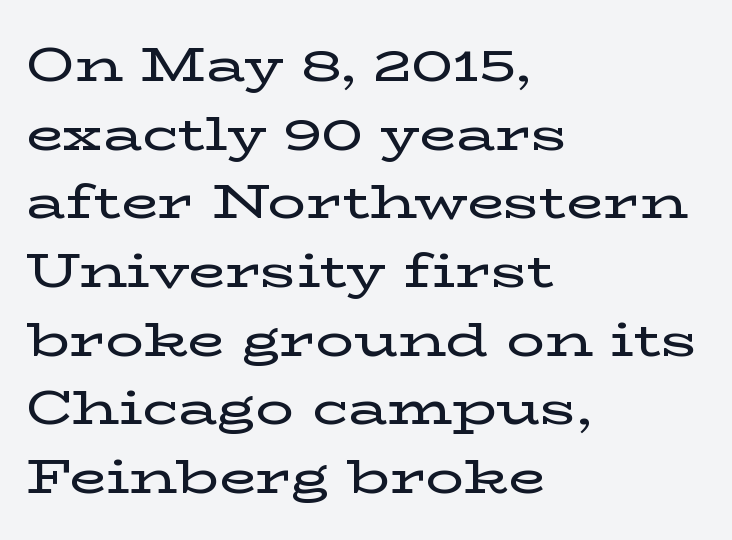
{"serif": "yes", "italic": "no", "width": "wide", "stroke_contrast": "low", "x_height": "medium", "monospaced": "no", "underline": "no", "align": "left", "line_spacing": "normal", "line_spacing_ratio": 1.43, "letter_spacing": "normal", "letter_spacing_em": 0.0, "glyph_px": 48}
